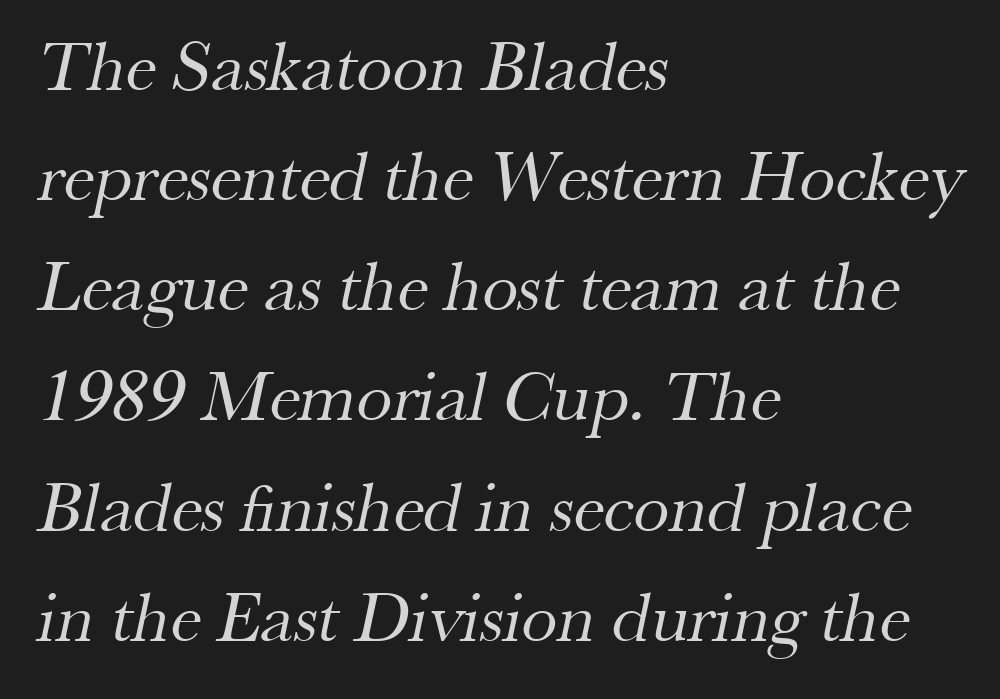
A clean baseline with only descenders dipping below it. Each letter keeps its own natural width here, so spacing adapts to shape. The passage shown has conventional tracking throughout. Leading matches the norm, producing a regular column.
